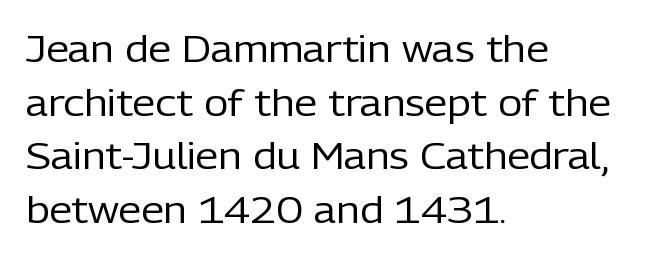
Where is the straight margin? On the left. Counters stay open thanks to moderate or lighter strokes. Normally led — the rows are evenly, conventionally spaced. You could call the tracking neutral — neither tight nor loose. Is this a fixed-width face? No — the glyphs have proportional, varying widths.
